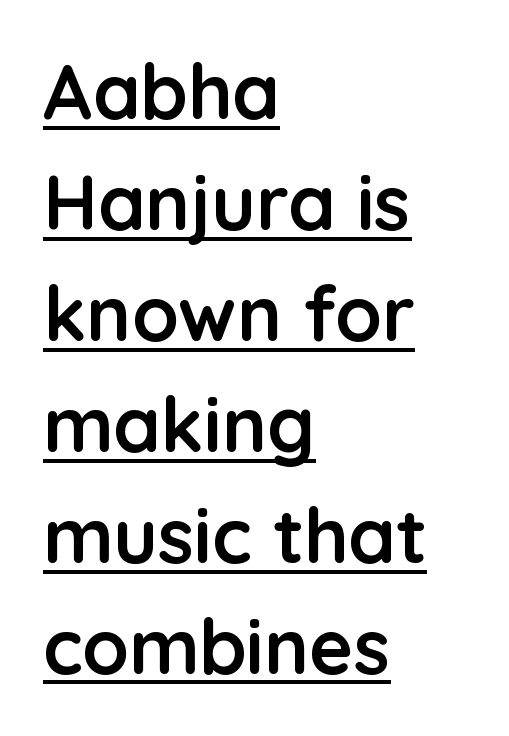
The image shows 76 px semibold sans-serif type, upright; set left-aligned, normal line spacing (1.46x), normal letter spacing, underlined; low stroke contrast and a medium x-height.
